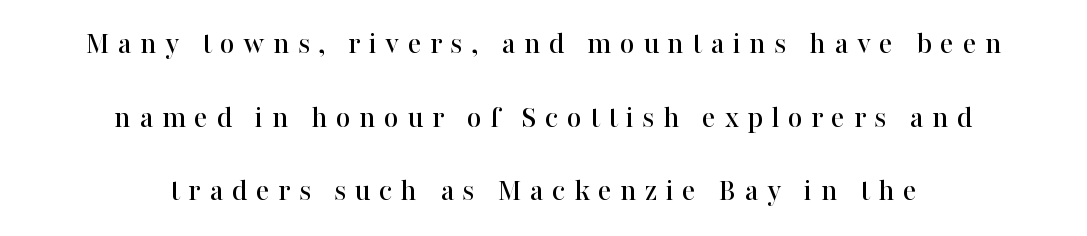
The image shows 32 px serif type, upright; set centered, loose line spacing (2.3x), unusually wide letter spacing (+0.26 em), not underlined; high stroke contrast and a medium x-height.
